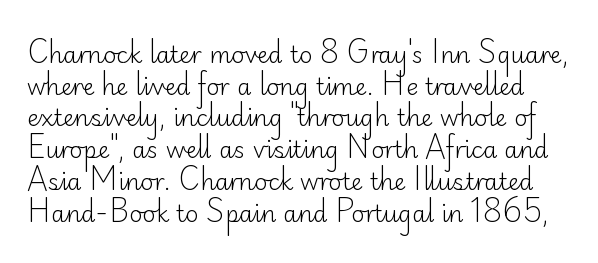
Q: Is the text bold? A: No.
Q: Is the text italic (slanted)? A: No, it is upright.
Q: Is the text underlined? A: No.
Q: Is the spacing between letters normal or unusually wide? A: Normal.
Q: Is the spacing between lines tight, normal or loose? A: Normal.
